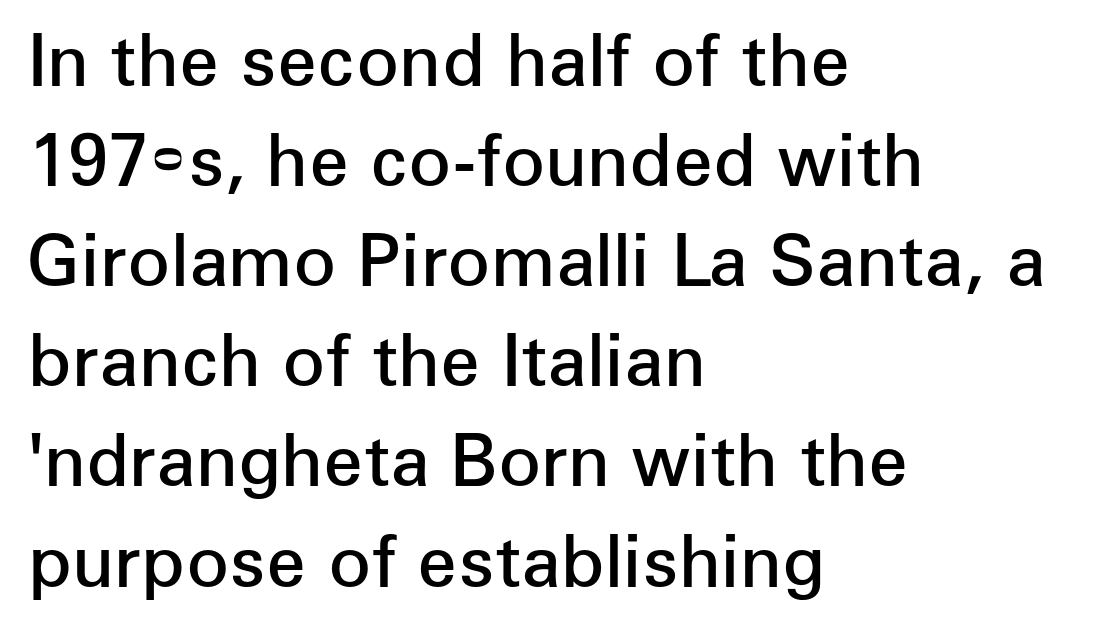
Each letter keeps its own natural width here, so spacing adapts to shape. The font's upright variant was chosen for this text. The typeface chosen for these lines omits serifs. The string is rendered with underlining switched off. What's the leading like? Ordinary, nothing unusual.
